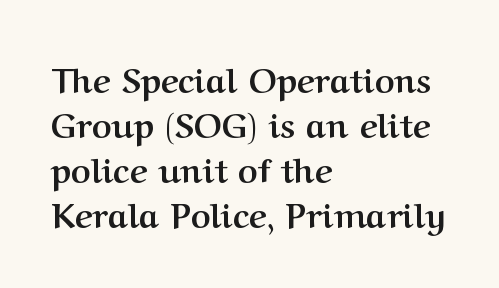
{"serif": "yes", "italic": "no", "bold": "yes", "weight": "semibold", "width": "normal", "stroke_contrast": "medium", "x_height": "medium", "monospaced": "no", "underline": "no", "align": "left", "line_spacing": "normal", "line_spacing_ratio": 1.32, "letter_spacing": "normal", "letter_spacing_em": 0.0, "glyph_px": 34}
